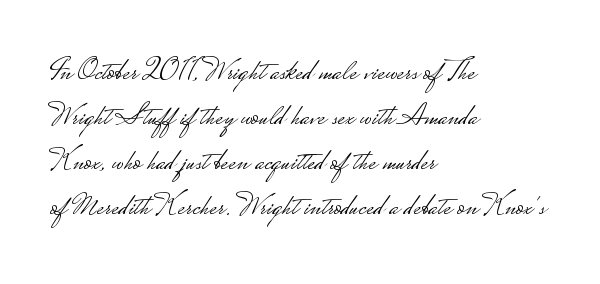
Serifs: no, the terminals of the letterforms are clean. These lines are rendered in a variable-pitch font. The strip under each line holds only bare page. Caption: standard tracking, unaltered.
